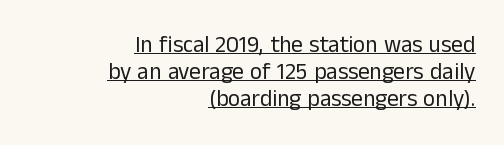
Q: Is the text bold? A: No.
Q: Is the text italic (slanted)? A: No, it is upright.
Q: Is the text underlined? A: Yes.
Q: How is the paragraph aligned? A: Right-aligned.
Q: Is the spacing between letters normal or unusually wide? A: Normal.
